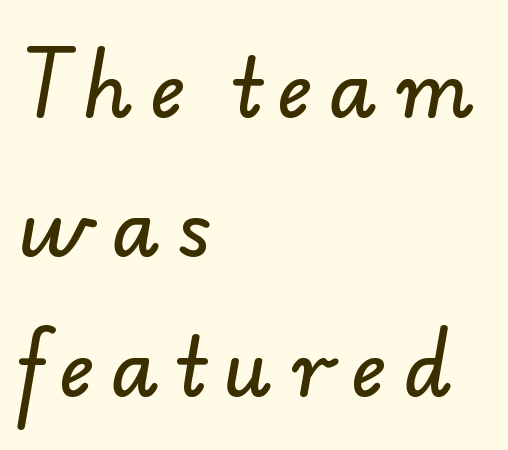
{"serif": "no", "width": "normal", "stroke_contrast": "low", "x_height": "small", "monospaced": "no", "underline": "no", "align": "left", "line_spacing_ratio": 1.81, "letter_spacing": "wide", "letter_spacing_em": 0.23, "glyph_px": 77}
